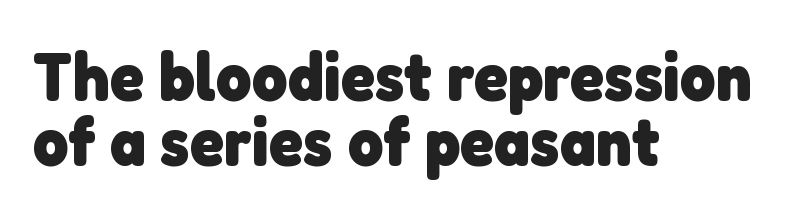
Q: Is the text bold? A: Yes.
Q: Is the typeface a serif or a sans-serif typeface? A: Sans-serif.
Q: Is the text underlined? A: No.
Q: How is the paragraph aligned? A: Left-aligned.
Q: Is the spacing between letters normal or unusually wide? A: Normal.
Q: Is the spacing between lines tight, normal or loose? A: Tight.
Q: Width (condensed, normal, or wide)? A: Normal.
Q: Stroke contrast? A: Low.
Q: x-height? A: Medium.
Q: Monospaced? A: No.
